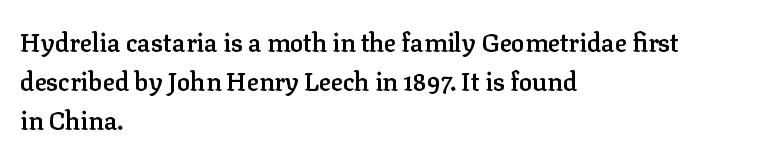
{"italic": "no", "bold": "semi", "underline": "no", "align": "left", "line_spacing": "normal", "line_spacing_ratio": 1.57, "letter_spacing": "normal", "letter_spacing_em": 0.0, "glyph_px": 25}
